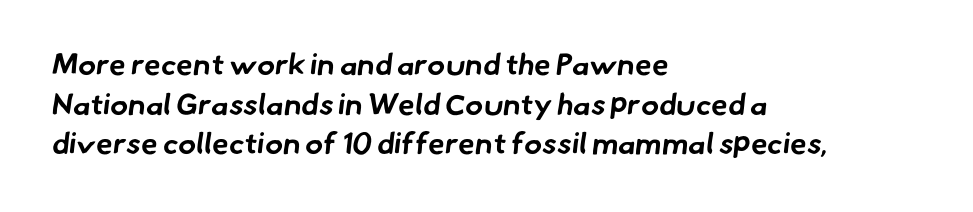
The image shows 30 px bold sans-serif type; set left-aligned, normal line spacing (1.32x), normal letter spacing, not underlined; low stroke contrast and a small x-height.
